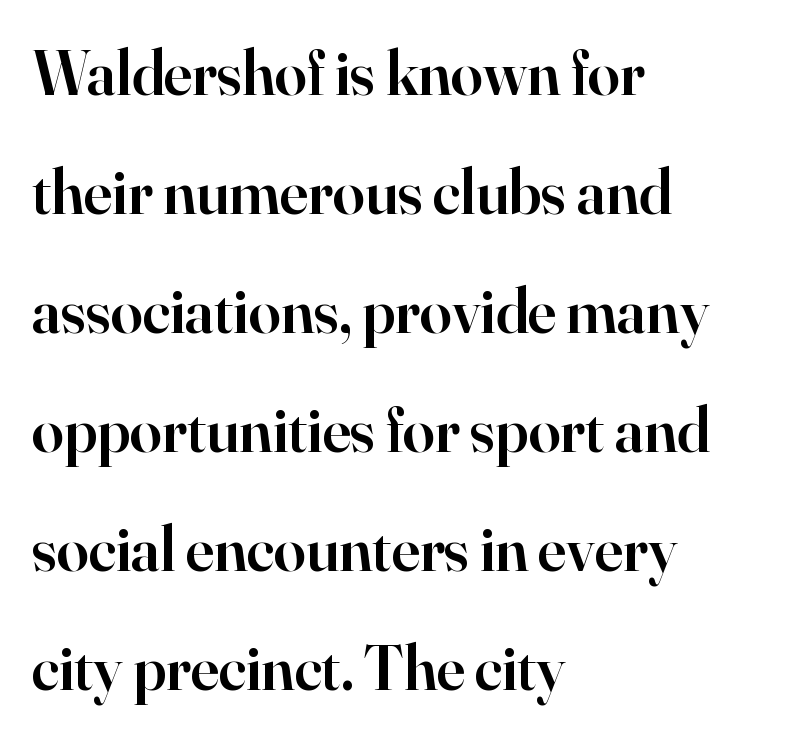
{"serif": "yes", "italic": "no", "bold": "semi", "weight": "semibold", "width": "normal", "stroke_contrast": "high", "x_height": "small", "monospaced": "no", "underline": "no", "align": "left", "line_spacing_ratio": 1.86, "letter_spacing": "normal", "letter_spacing_em": 0.0, "glyph_px": 64}
